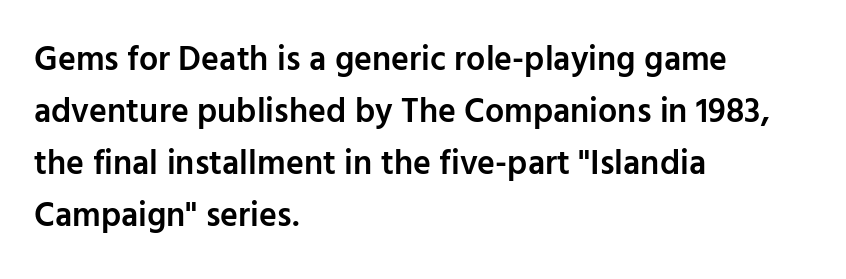
{"serif": "no", "italic": "no", "bold": "semi", "weight": "semibold", "width": "normal", "stroke_contrast": "low", "x_height": "medium", "monospaced": "no", "underline": "no", "align": "left", "line_spacing": "normal", "line_spacing_ratio": 1.53, "letter_spacing": "normal", "letter_spacing_em": 0.0, "glyph_px": 34}
